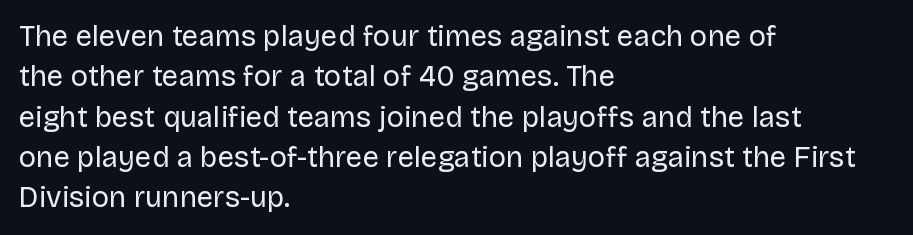
Q: Is the text bold? A: No.
Q: Is the text italic (slanted)? A: No, it is upright.
Q: Is the typeface a serif or a sans-serif typeface? A: Sans-serif.
Q: Is the text underlined? A: No.
Q: How is the paragraph aligned? A: Left-aligned.
Q: Is the spacing between letters normal or unusually wide? A: Normal.
Q: Is the spacing between lines tight, normal or loose? A: Normal.
Q: Width (condensed, normal, or wide)? A: Normal.
Q: Stroke contrast? A: Low.
Q: x-height? A: Large.
Q: Monospaced? A: No.
